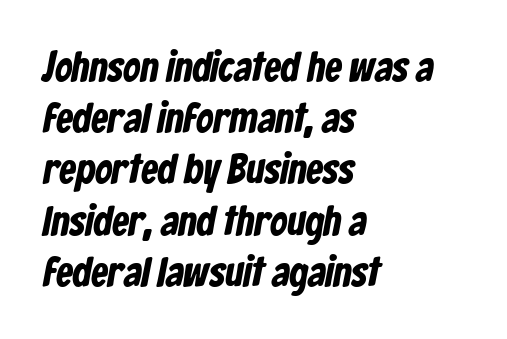
Q: Is the typeface a serif or a sans-serif typeface? A: Sans-serif.
Q: Is the text underlined? A: No.
Q: How is the paragraph aligned? A: Left-aligned.
Q: Is the spacing between letters normal or unusually wide? A: Normal.
Q: Width (condensed, normal, or wide)? A: Condensed.
Q: Stroke contrast? A: Low.
Q: x-height? A: Medium.
Q: Monospaced? A: No.
